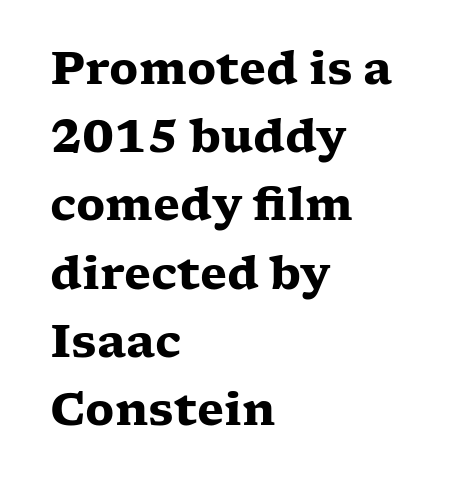
In terms of leading, this rendering sits right in the middle. Default kerning and tracking; the words read as compact shapes. Typographic density is high because the face is bold. The rag falls on the right side of this text block. Is there any slant? The stems are plumb.
